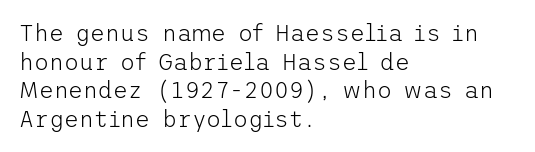
Q: Is the text bold? A: No.
Q: Is the text italic (slanted)? A: No, it is upright.
Q: Is the text underlined? A: No.
Q: How is the paragraph aligned? A: Left-aligned.
Q: Is the spacing between letters normal or unusually wide? A: Normal.
Q: Is the spacing between lines tight, normal or loose? A: Normal.
